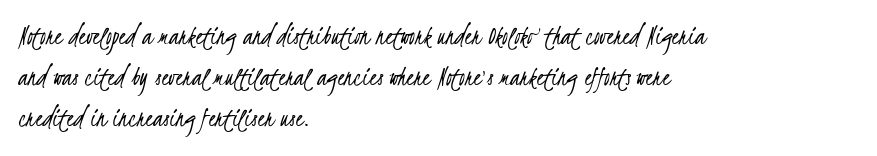
A normal amount of white space separates one row of letters from the next. These lines are set flush left with a ragged right edge. This sample uses plain, unmodified letter spacing. The passage shown is typed in a proportional face where columns would drift. Unmarked baselines from the first word to the last. I'd call this a sans setting — the letters go barefoot.
